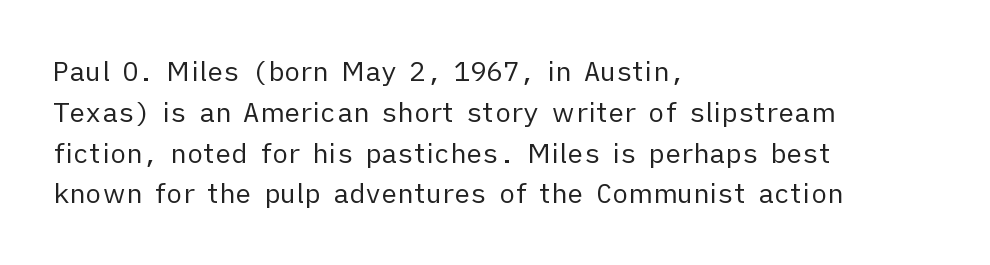
{"italic": "no", "bold": "no", "underline": "no", "align": "left", "line_spacing": "normal", "line_spacing_ratio": 1.51, "letter_spacing": "normal", "letter_spacing_em": 0.0, "glyph_px": 27}
